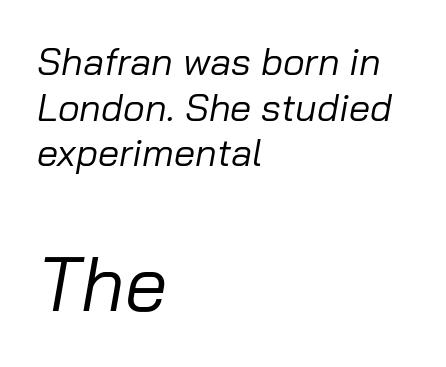
Slant detected: the letters are inclined. Is the type heavy? It reads as light-to-regular instead. Line starts are locked; line ends wander. Tracking value appears to be zero — textbook default spacing. Here the designer chose a conventional face with non-uniform glyph widths. Plain, unruled lines of type.
